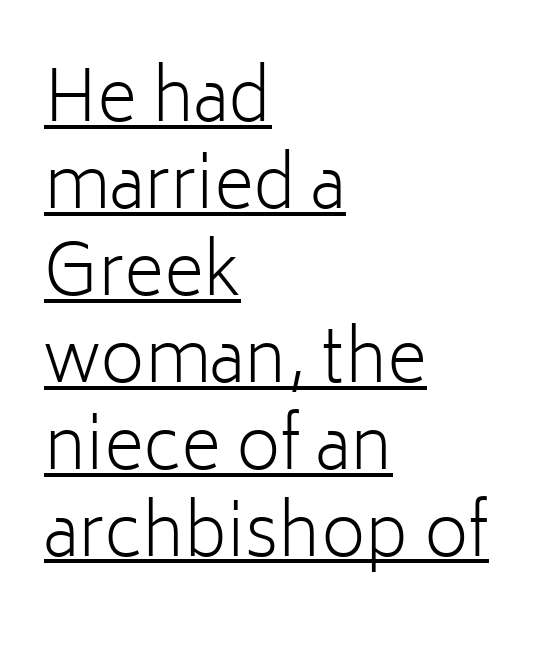
Q: Is the text bold? A: No.
Q: Is the text italic (slanted)? A: No, it is upright.
Q: Is the typeface a serif or a sans-serif typeface? A: Sans-serif.
Q: Is the text underlined? A: Yes.
Q: How is the paragraph aligned? A: Left-aligned.
Q: Is the spacing between letters normal or unusually wide? A: Normal.
Q: Is the spacing between lines tight, normal or loose? A: Normal.
Q: Width (condensed, normal, or wide)? A: Normal.
Q: Stroke contrast? A: Low.
Q: x-height? A: Medium.
Q: Monospaced? A: No.
